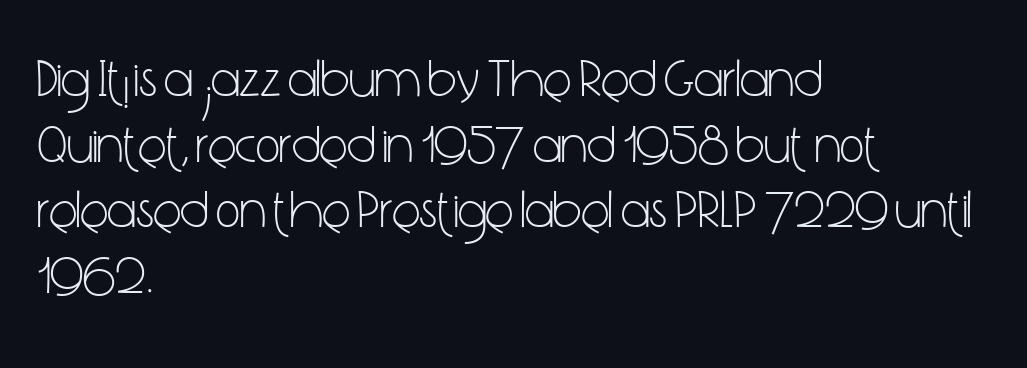
Each letter keeps its own natural width here, so spacing adapts to shape. Tracking value appears to be zero — textbook default spacing. The baseline area is clear. In terms of posture, this sample is upright. These glyphs show unthickened strokes, regular width or finer.
